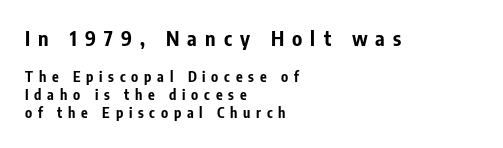
The image shows 20 px bold type, upright; set left-aligned, normal line spacing (1.3x), unusually wide letter spacing (+0.41 em), not underlined; the first (top) block is 1.43x larger.
